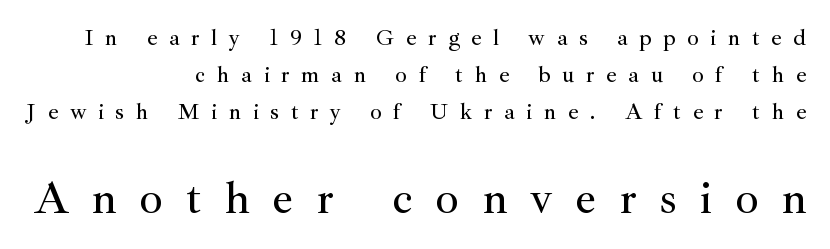
The image shows 46 px serif type, upright; set right-aligned, normal line spacing (1.61x), unusually wide letter spacing (+0.5 em), not underlined; the second (bottom) block is 2.0x larger; medium stroke contrast and a small x-height.
